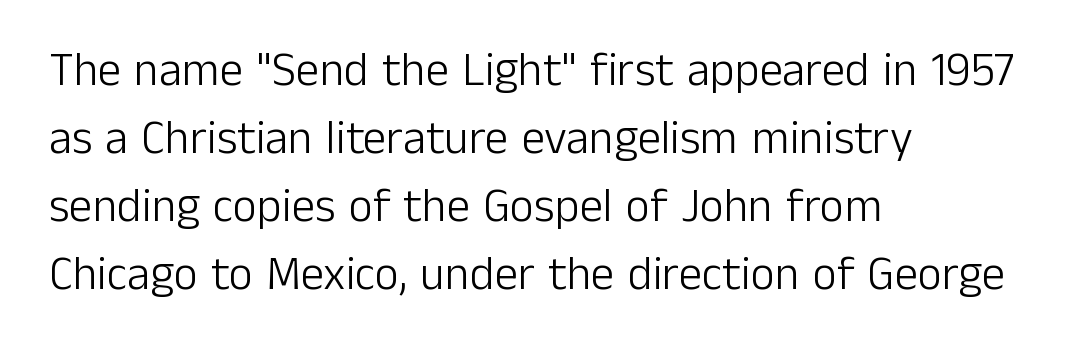
The image shows 47 px light sans-serif type, upright; set left-aligned, normal line spacing (1.45x), normal letter spacing, not underlined; low stroke contrast and a medium x-height.
